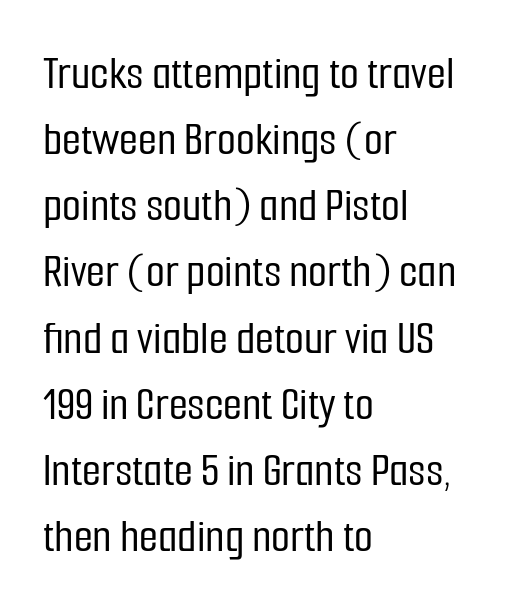
The image shows 49 px condensed sans-serif type, upright; set left-aligned, normal line spacing (1.35x), normal letter spacing, not underlined; low stroke contrast and a medium x-height.
